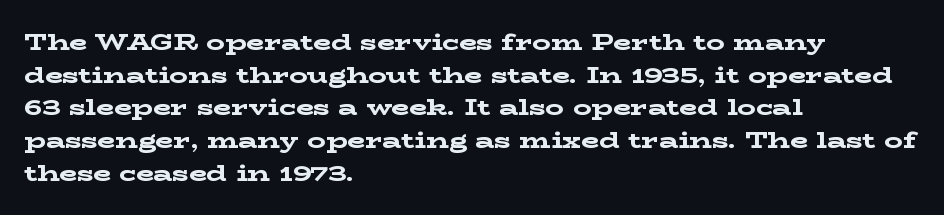
Q: Is the text bold? A: Yes.
Q: Is the text italic (slanted)? A: No, it is upright.
Q: Is the text underlined? A: No.
Q: How is the paragraph aligned? A: Left-aligned.
Q: Is the spacing between letters normal or unusually wide? A: Normal.
Q: Is the spacing between lines tight, normal or loose? A: Normal.
